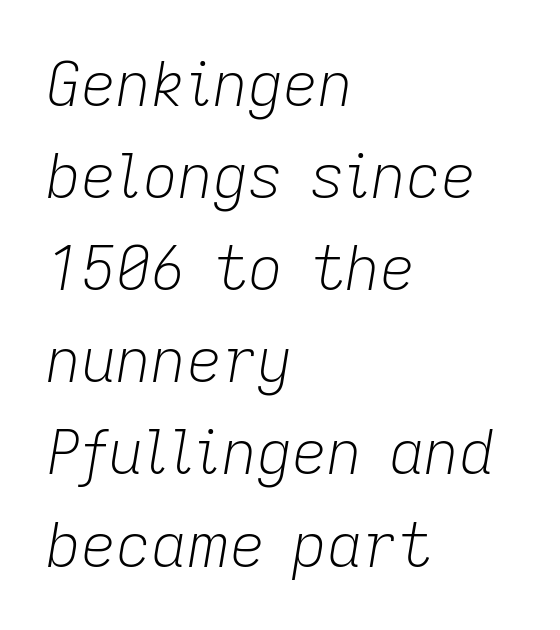
{"italic": "yes", "lean": "right", "slant_degrees": 9, "bold": "no", "weight": "light", "width": "normal", "stroke_contrast": "low", "x_height": "medium", "monospaced": "no", "underline": "no", "align": "left", "line_spacing": "normal", "line_spacing_ratio": 1.51, "letter_spacing": "normal", "letter_spacing_em": 0.0, "glyph_px": 61}
